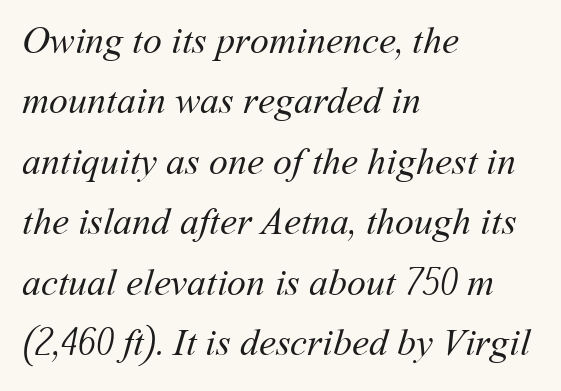
These glyphs show unthickened strokes, regular width or finer. The line texture is even and compact thanks to regular tracking. No word sits above an underline. Honestly, the row spacing looks completely unremarkable. Leftover space on each line is placed entirely after the last word. Is this a fixed-width face? No — the glyphs have proportional, varying widths.
